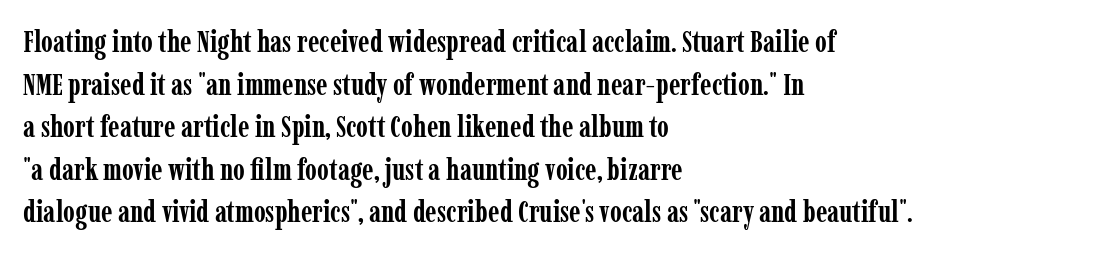
Thick stems and heavy bowls — unmistakably bold. The type is set solid horizontally, with unmodified tracking. Regular leading. The rag falls on the right side of this text block. Classification — serif. Check the space under the baseline: it is left empty.
